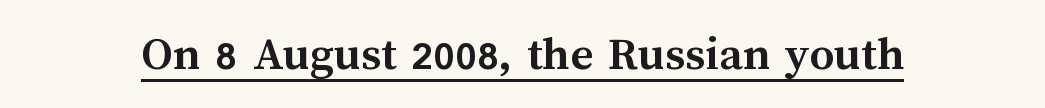
Heavy-handed strokes throughout: this text is bold. Notice how the stems are strictly vertical — no italics here. The type is set solid horizontally, with unmodified tracking. Looks like regular typesetting: each glyph gets only the width it needs.
